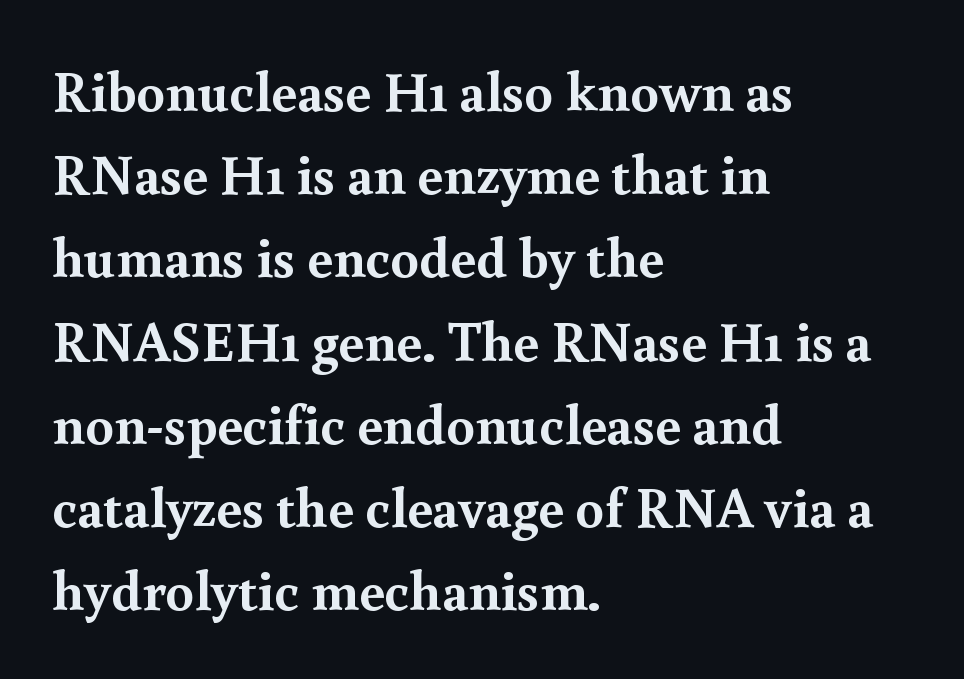
Q: Is the text bold? A: Yes.
Q: Is the text italic (slanted)? A: No, it is upright.
Q: Is the typeface a serif or a sans-serif typeface? A: Serif.
Q: Is the text underlined? A: No.
Q: How is the paragraph aligned? A: Left-aligned.
Q: Is the spacing between letters normal or unusually wide? A: Normal.
Q: Is the spacing between lines tight, normal or loose? A: Normal.
Q: Width (condensed, normal, or wide)? A: Normal.
Q: x-height? A: Small.
Q: Monospaced? A: No.
